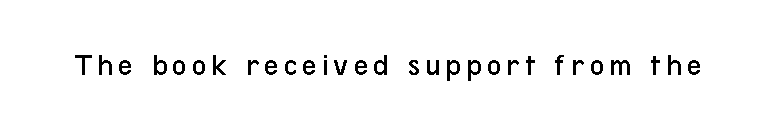
The glyphs are unaccompanied by any horizontal stroke below them. Nothing heavy about these letters — not bold at all. Here the designer chose a conventional face with non-uniform glyph widths. This sample uses an upright cut, with every glyph sitting square on the baseline. Nope, no serifs anywhere on these letters.
